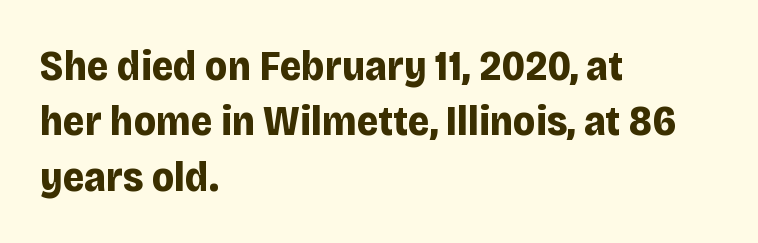
{"serif": "no", "italic": "no", "bold": "yes", "weight": "bold", "width": "normal", "stroke_contrast": "low", "x_height": "large", "monospaced": "no", "underline": "no", "align": "left", "line_spacing": "normal", "line_spacing_ratio": 1.32, "letter_spacing": "normal", "letter_spacing_em": 0.0, "glyph_px": 42}
